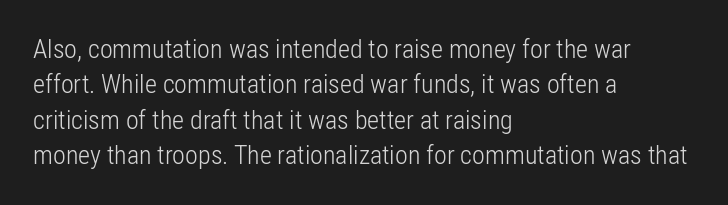
The image shows 26 px text type, upright; set left-aligned, normal line spacing (1.36x), normal letter spacing, not underlined.
